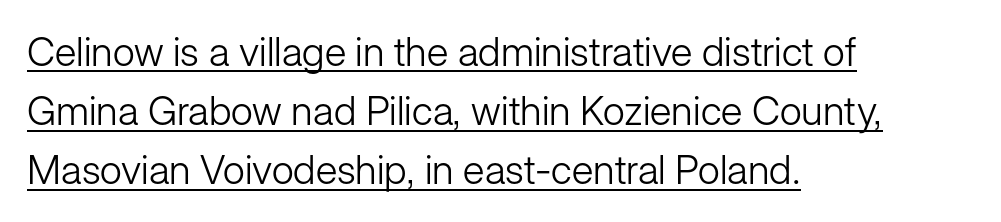
The image shows 40 px light sans-serif type, upright; set left-aligned, normal line spacing (1.48x), normal letter spacing, underlined; low stroke contrast and a medium x-height.
